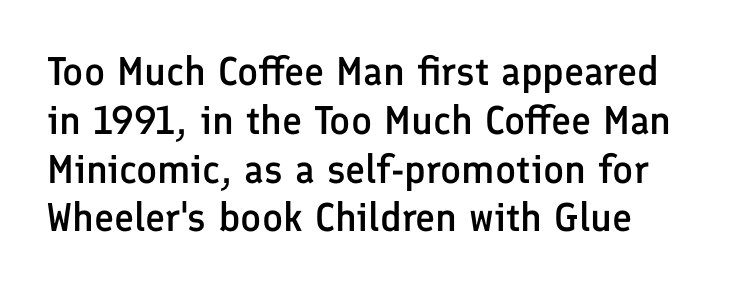
The image shows 40 px semibold sans-serif type, upright; set line spacing 1.22x, normal letter spacing, not underlined; low stroke contrast and a medium x-height.
